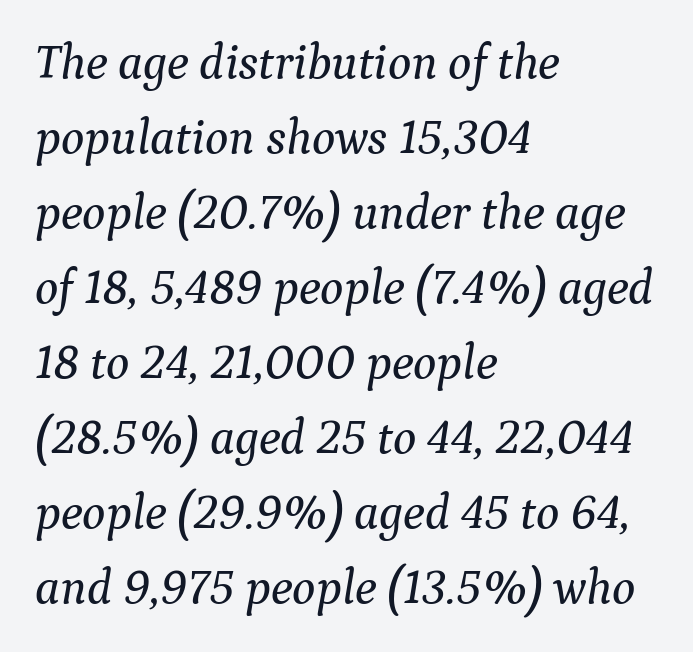
The image shows 49 px serif type, italic (leaning right); set left-aligned, normal line spacing (1.53x), normal letter spacing, not underlined; medium stroke contrast and a medium x-height.
